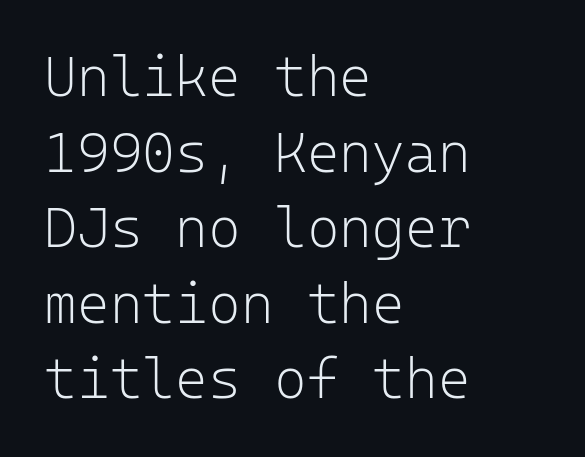
The image shows 56 px light sans-serif type, upright, monospaced; set left-aligned, normal line spacing (1.35x), normal letter spacing, not underlined; low stroke contrast and a medium x-height.
